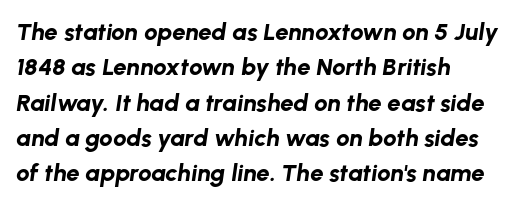
{"italic": "yes", "lean": "right", "slant_degrees": 8, "bold": "yes", "underline": "no", "align": "left", "line_spacing": "normal", "line_spacing_ratio": 1.47, "letter_spacing": "normal", "letter_spacing_em": 0.0, "glyph_px": 24}
